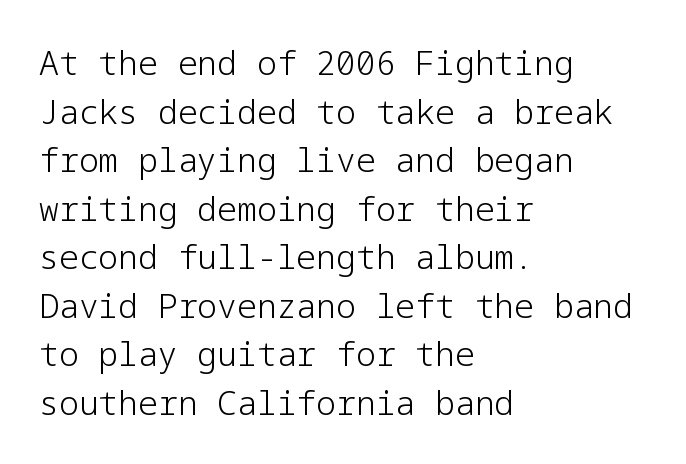
Horizontal bands of white between lines are of average thickness. Nobody touched the tracking dial on this one. The face looks like a standard text weight, possibly lighter. Stroke terminals: plain, sans-serif. Just letters on the line, the space beneath them empty. Horizontal alignment here is leftward, the default for most running prose.
